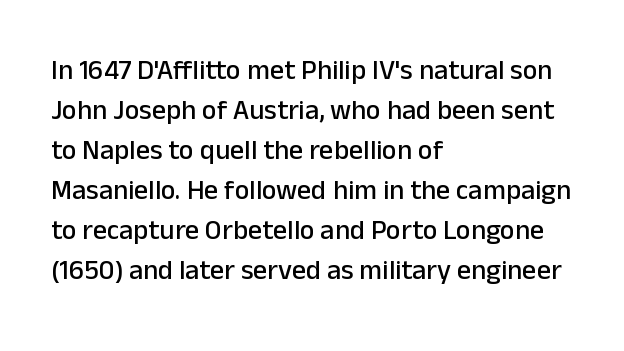
Note: no serifs on the glyphs. Looks like regular typesetting: each glyph gets only the width it needs. This rendering leaves character spacing at its baseline value. The gap between lines stays unmarked. No italicization has been applied; the sample stays upright. Vertical spacing — default.
